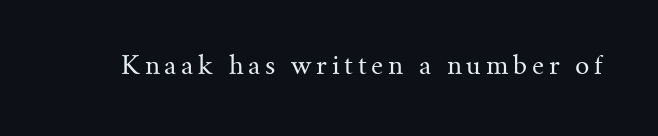
The type sits square on the baseline with zero lean. The strip under each line holds only bare page. Stroke thickness stays within the range of a standard reading face or lighter.
